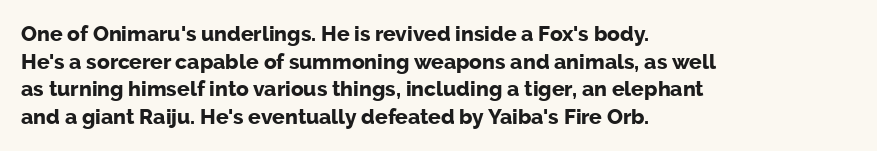
The image shows 21 px bold type, upright; set left-aligned, normal line spacing (1.31x), normal letter spacing, not underlined.
